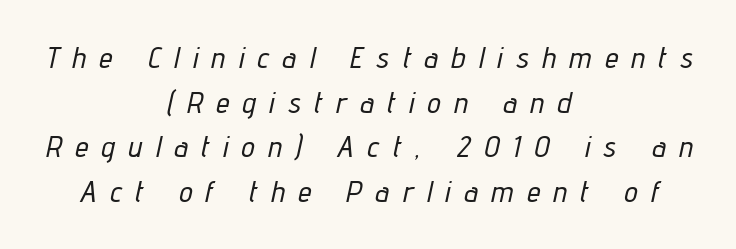
{"italic": "yes", "lean": "right", "slant_degrees": 12, "width": "condensed", "stroke_contrast": "low", "x_height": "medium", "monospaced": "no", "underline": "no", "align": "center", "line_spacing": "normal", "line_spacing_ratio": 1.49, "letter_spacing": "wide", "letter_spacing_em": 0.46, "glyph_px": 30}
